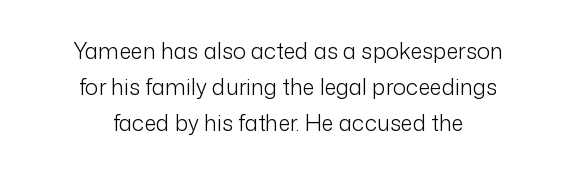
{"italic": "no", "bold": "no", "underline": "no", "align": "center", "line_spacing": "normal", "line_spacing_ratio": 1.64, "letter_spacing": "normal", "letter_spacing_em": 0.0, "glyph_px": 22}
